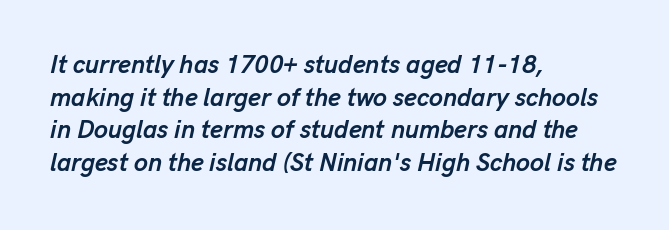
Q: Is the text bold? A: Yes.
Q: Is the text italic (slanted)? A: Yes, it leans right by about 13 degrees.
Q: Is the text underlined? A: No.
Q: How is the paragraph aligned? A: Left-aligned.
Q: Is the spacing between letters normal or unusually wide? A: Normal.
Q: Is the spacing between lines tight, normal or loose? A: Normal.
